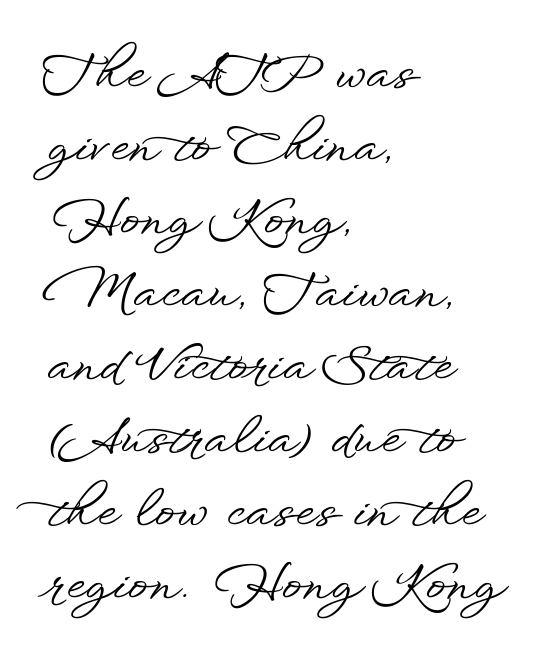
{"serif": "no", "width": "wide", "stroke_contrast": "low", "x_height": "small", "monospaced": "no", "underline": "no", "align": "left", "line_spacing": "normal", "line_spacing_ratio": 1.49, "letter_spacing": "normal", "letter_spacing_em": 0.0, "glyph_px": 49}
